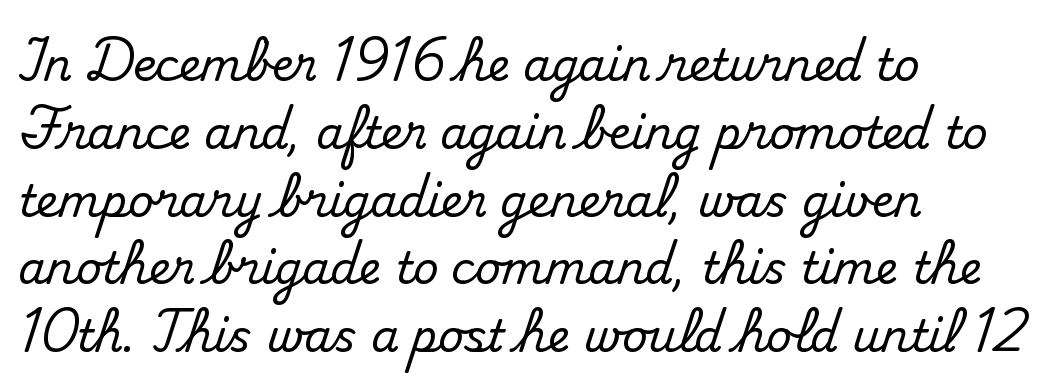
Q: Is the text italic (slanted)? A: Yes.
Q: Is the typeface a serif or a sans-serif typeface? A: Serif.
Q: Is the text underlined? A: No.
Q: How is the paragraph aligned? A: Left-aligned.
Q: Is the spacing between letters normal or unusually wide? A: Normal.
Q: Is the spacing between lines tight, normal or loose? A: Normal.
Q: Width (condensed, normal, or wide)? A: Normal.
Q: Stroke contrast? A: Medium.
Q: x-height? A: Small.
Q: Monospaced? A: No.
